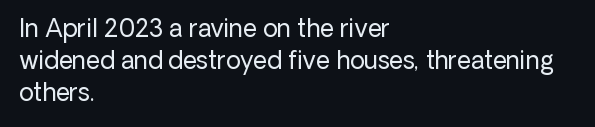
The strip under each line holds only bare page. You could call the tracking neutral — neither tight nor loose. Where is the straight margin? On the left. Upright lettering throughout. The weight tops out at a normal text grade.
